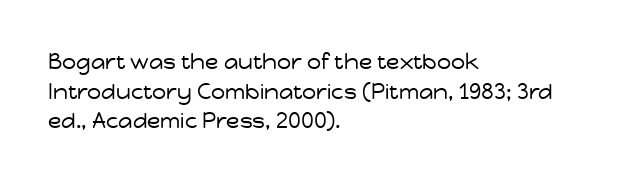
Unmarked baselines from the first word to the last. The designer left line spacing at the default. The rendering anchors every line to the left-hand side. The gaps between neighbouring characters are ordinary and unremarkable. The type sits square on the baseline with zero lean.
